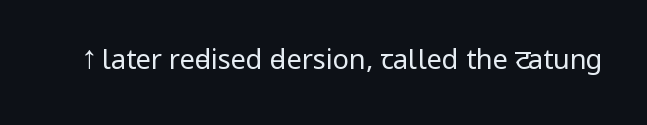
The image shows 27 px text type, upright; set normal letter spacing, not underlined.
